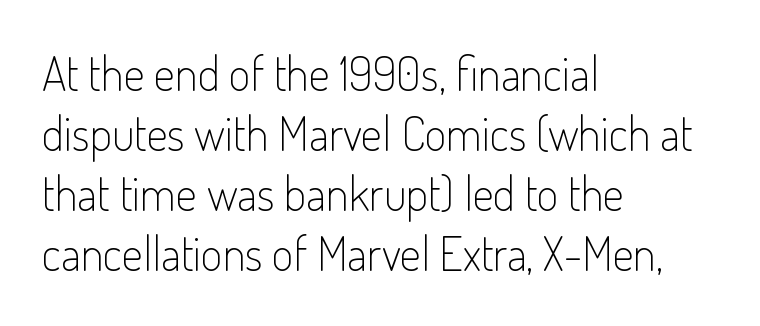
{"serif": "no", "italic": "no", "bold": "no", "weight": "light", "width": "condensed", "stroke_contrast": "low", "x_height": "small", "monospaced": "no", "underline": "no", "align": "left", "line_spacing": "normal", "line_spacing_ratio": 1.28, "letter_spacing": "normal", "letter_spacing_em": 0.0, "glyph_px": 47}
